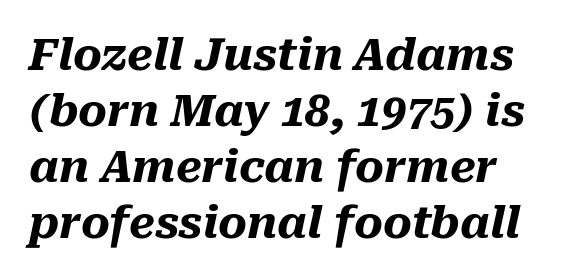
{"italic": "yes", "lean": "right", "slant_degrees": 10, "bold": "yes", "weight": "heavy", "width": "normal", "stroke_contrast": "medium", "x_height": "medium", "monospaced": "no", "underline": "no", "line_spacing": "normal", "line_spacing_ratio": 1.27, "letter_spacing": "normal", "letter_spacing_em": 0.0, "glyph_px": 44}
